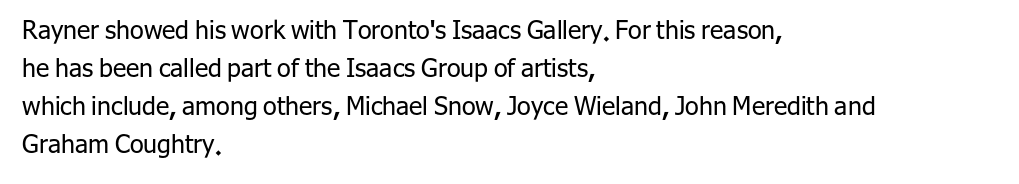
Q: Is the text bold? A: No.
Q: Is the text italic (slanted)? A: No, it is upright.
Q: Is the text underlined? A: No.
Q: How is the paragraph aligned? A: Left-aligned.
Q: Is the spacing between letters normal or unusually wide? A: Normal.
Q: Is the spacing between lines tight, normal or loose? A: Normal.
